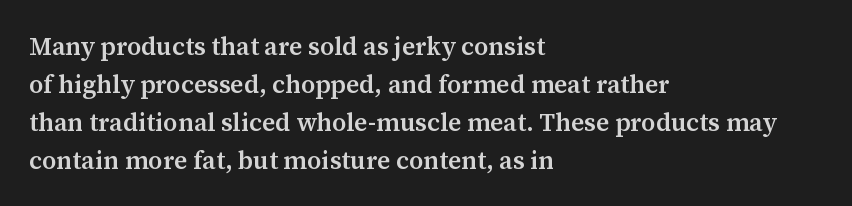
Q: Is the text bold? A: Semi-bold.
Q: Is the text italic (slanted)? A: No, it is upright.
Q: Is the text underlined? A: No.
Q: How is the paragraph aligned? A: Left-aligned.
Q: Is the spacing between letters normal or unusually wide? A: Normal.
Q: Is the spacing between lines tight, normal or loose? A: Normal.
